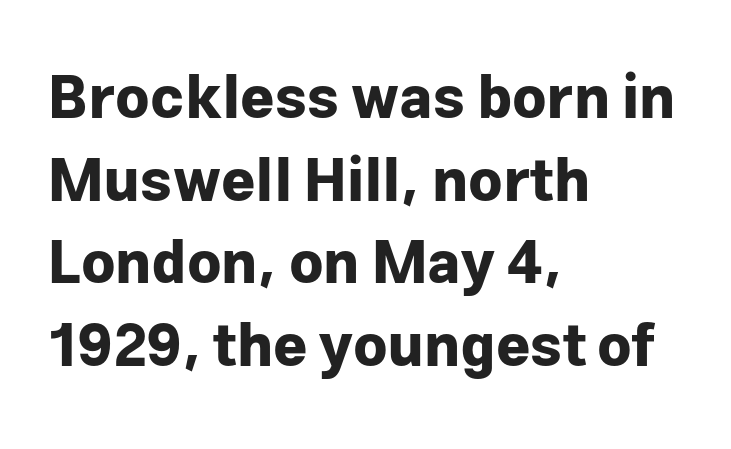
Character widths vary here, with narrow letters taking less room than wide ones. Ascenders rise straight up at ninety degrees. Honestly, the row spacing looks completely unremarkable. The strip under each line holds only bare page. Leftover space on each line is placed entirely after the last word. Is the type bold? Yes — the strokes are clearly thick and heavy.
